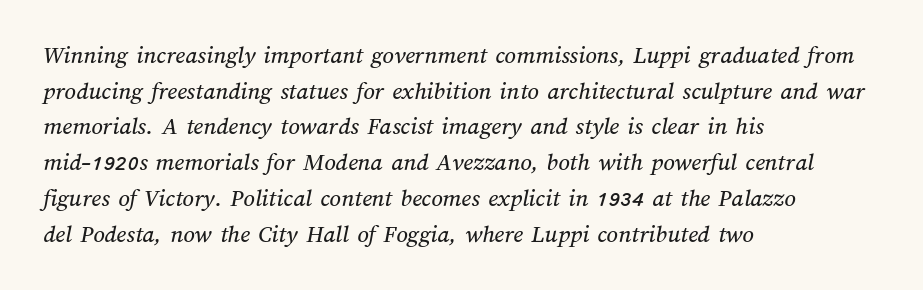
The image shows 25 px text type; set left-aligned, normal line spacing (1.43x), normal letter spacing, not underlined.
